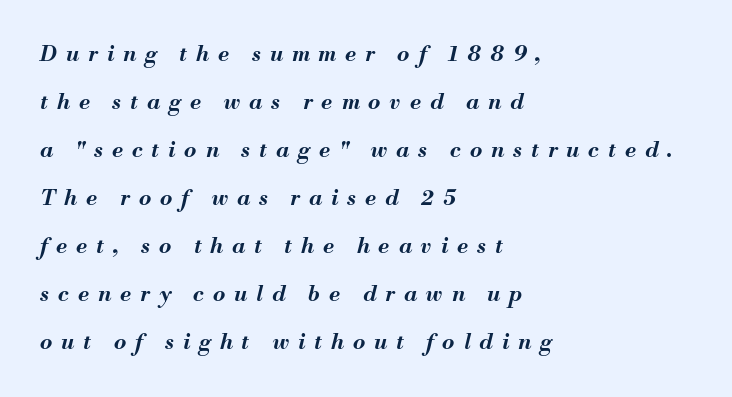
The image shows 22 px bold type, italic (leaning right); set left-aligned, loose line spacing (2.18x), unusually wide letter spacing (+0.41 em), not underlined.
